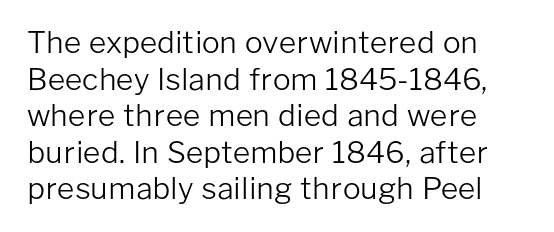
The image shows 30 px light sans-serif type, upright; set line spacing 1.22x, normal letter spacing, not underlined; low stroke contrast and a medium x-height.
